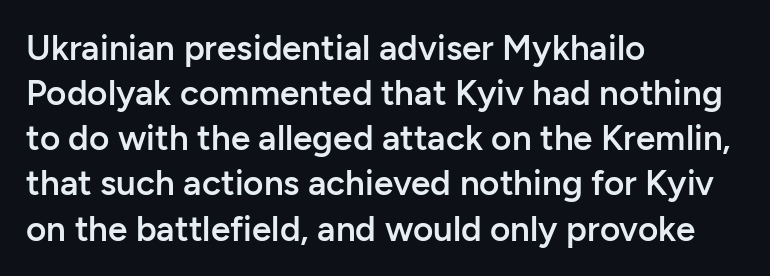
The image shows 35 px semibold sans-serif type, upright; set left-aligned, normal line spacing (1.29x), normal letter spacing, not underlined; low stroke contrast and a medium x-height.
